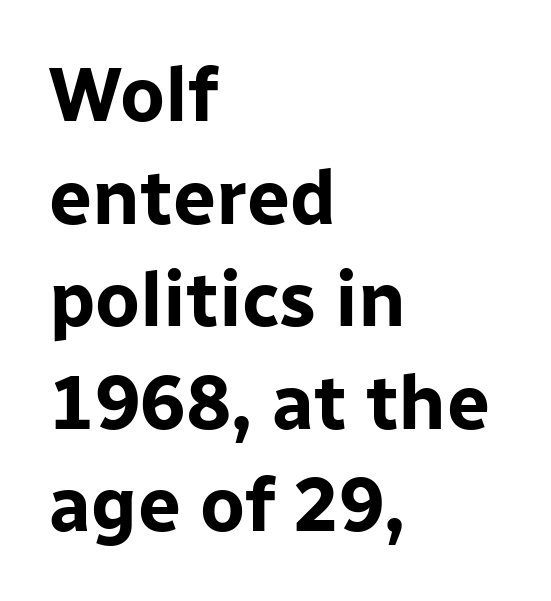
The image shows 76 px bold sans-serif type, upright; set left-aligned, normal line spacing (1.35x), normal letter spacing, not underlined; low stroke contrast and a medium x-height.
